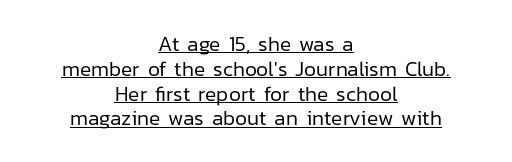
Q: Is the text bold? A: No.
Q: Is the text italic (slanted)? A: No, it is upright.
Q: Is the text underlined? A: Yes.
Q: How is the paragraph aligned? A: Centered.
Q: Is the spacing between letters normal or unusually wide? A: Normal.
